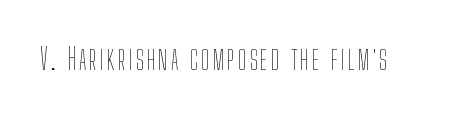
Looks like regular typesetting: each glyph gets only the width it needs. You can tell it's not italic because the verticals are truly vertical. The passage shown is not underscored anywhere. Weight: regular or lighter.
